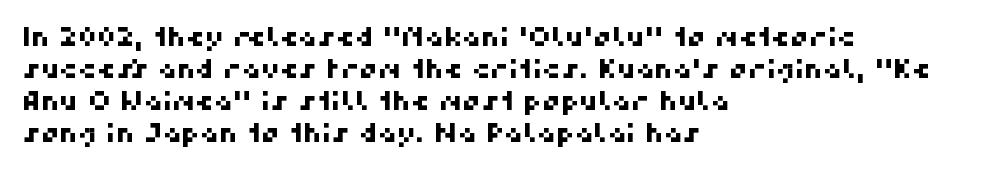
The image shows 26 px text type; set left-aligned, line spacing 1.23x, normal letter spacing, not underlined.
